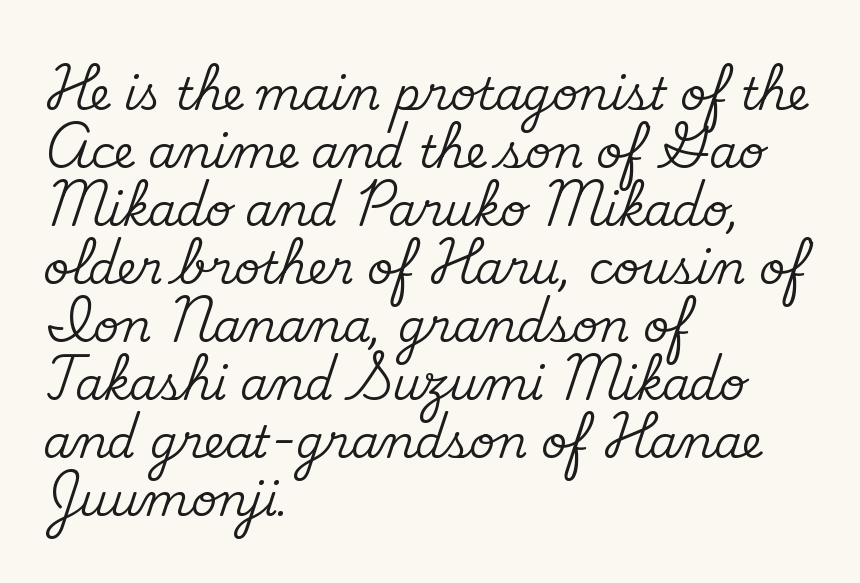
The image shows 45 px text type; set left-aligned, normal line spacing (1.29x), normal letter spacing, not underlined; medium stroke contrast and a small x-height.
